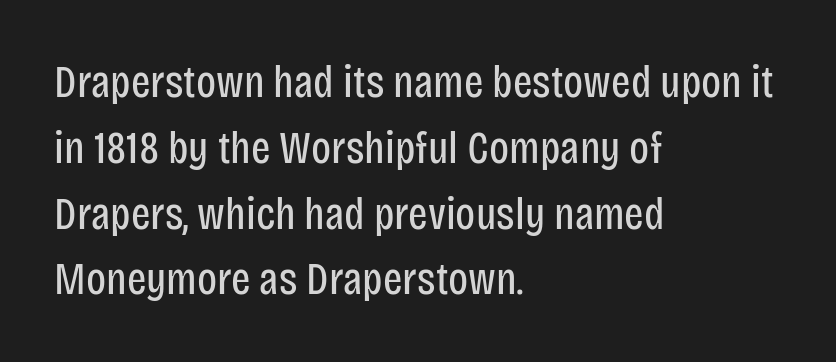
The image shows 46 px regular-weight, condensed sans-serif type, upright; set left-aligned, normal line spacing (1.43x), normal letter spacing, not underlined; low stroke contrast and a large x-height.
